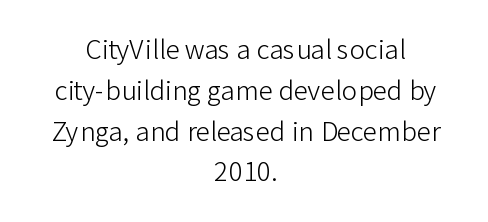
Q: Is the text bold? A: No.
Q: Is the text italic (slanted)? A: No, it is upright.
Q: Is the text underlined? A: No.
Q: How is the paragraph aligned? A: Centered.
Q: Is the spacing between letters normal or unusually wide? A: Normal.
Q: Is the spacing between lines tight, normal or loose? A: Normal.
